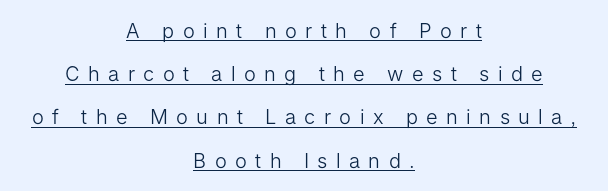
The image shows 20 px text type, upright; set centered, loose line spacing (2.16x), unusually wide letter spacing (+0.42 em), underlined.
